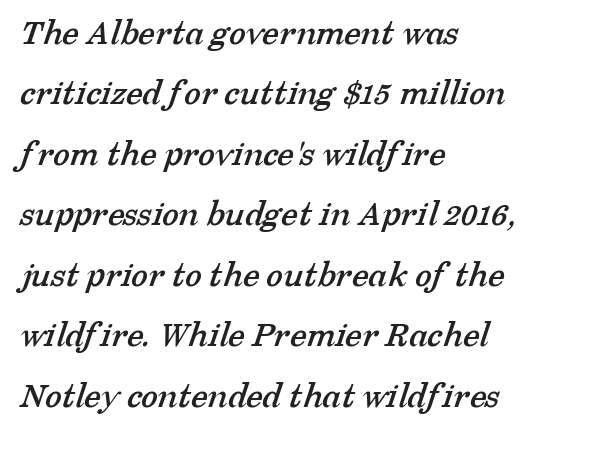
Q: Is the typeface a serif or a sans-serif typeface? A: Serif.
Q: Is the text underlined? A: No.
Q: How is the paragraph aligned? A: Left-aligned.
Q: Is the spacing between letters normal or unusually wide? A: Normal.
Q: Is the spacing between lines tight, normal or loose? A: Normal.
Q: Width (condensed, normal, or wide)? A: Normal.
Q: Stroke contrast? A: Low.
Q: x-height? A: Medium.
Q: Monospaced? A: No.
